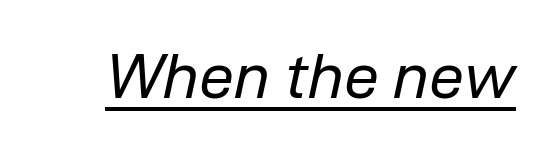
Q: Is the text bold? A: No.
Q: Is the text italic (slanted)? A: Yes, it leans right by about 12 degrees.
Q: Is the text underlined? A: Yes.
Q: Is the spacing between letters normal or unusually wide? A: Normal.
Q: Width (condensed, normal, or wide)? A: Normal.
Q: Stroke contrast? A: Low.
Q: x-height? A: Medium.
Q: Monospaced? A: No.
